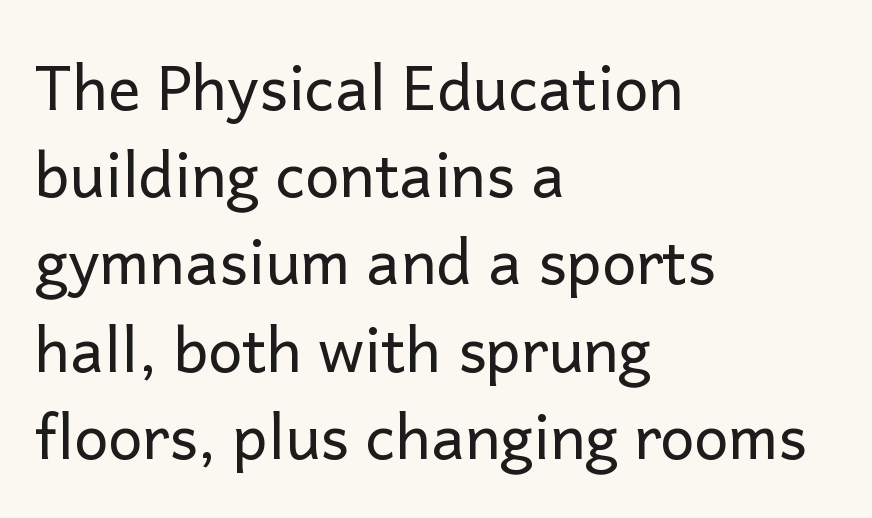
The rendering shows plain stroke endings on the letterforms — a sans-serif design. The cut favours lightness, reaching ordinary text weight at its darkest. Leading: standard. Here the designer chose a conventional face with non-uniform glyph widths.
